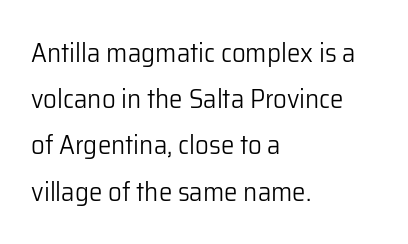
{"italic": "no", "bold": "no", "underline": "no", "align": "left", "line_spacing_ratio": 1.71, "letter_spacing": "normal", "letter_spacing_em": 0.0, "glyph_px": 27}
